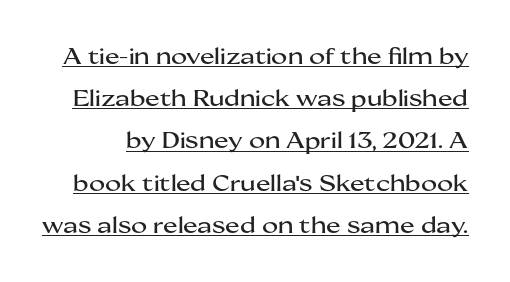
Q: Is the text italic (slanted)? A: No, it is upright.
Q: Is the text underlined? A: Yes.
Q: Is the spacing between letters normal or unusually wide? A: Normal.
Q: Is the spacing between lines tight, normal or loose? A: Loose.
